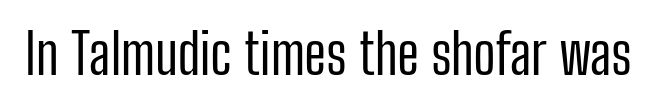
Unlike a traditional serif, this face leaves its strokes unadorned. Short note: letters normally spaced. Think of a printed novel: that variable character pitch is what you see here. Is the stroke heavy? The answer is a plain regular-or-lighter. You can tell it's not italic because the verticals are truly vertical. The foot of each line stays bare and open.
